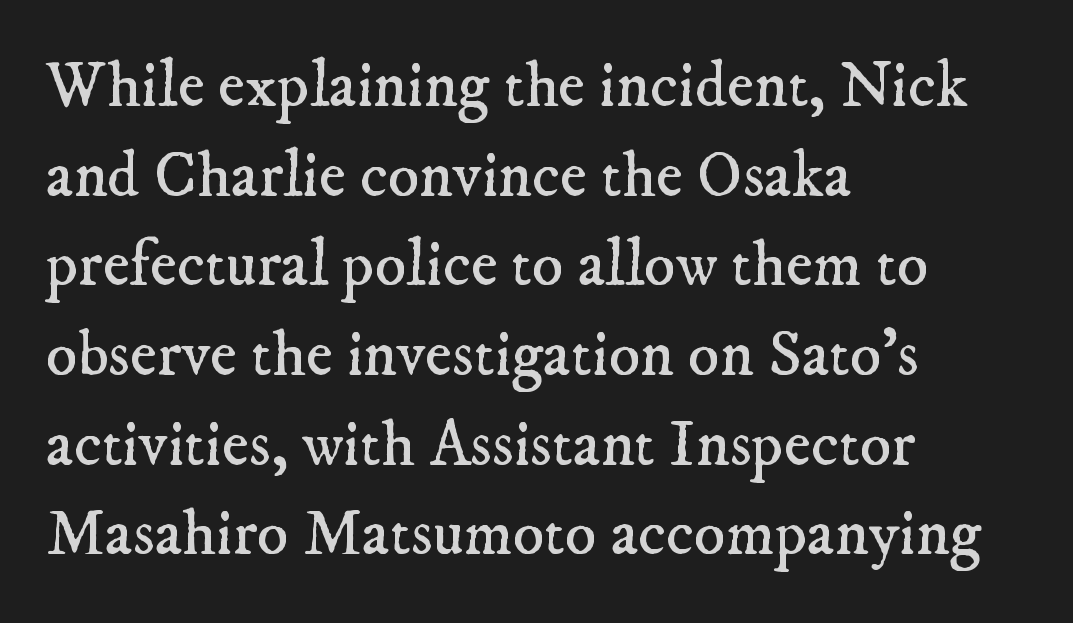
{"serif": "yes", "bold": "no", "weight": "regular", "width": "normal", "stroke_contrast": "low", "x_height": "small", "monospaced": "no", "underline": "no", "align": "left", "line_spacing": "normal", "line_spacing_ratio": 1.38, "letter_spacing": "normal", "letter_spacing_em": 0.0, "glyph_px": 65}
